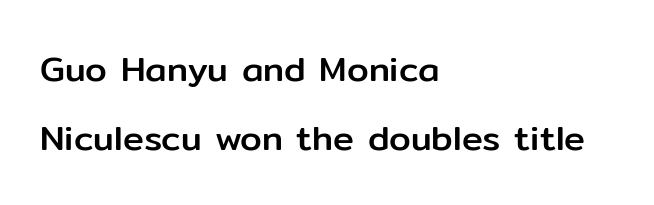
The image shows 35 px sans-serif type, upright; set left-aligned, loose line spacing (1.96x), normal letter spacing, not underlined; low stroke contrast and a medium x-height.
